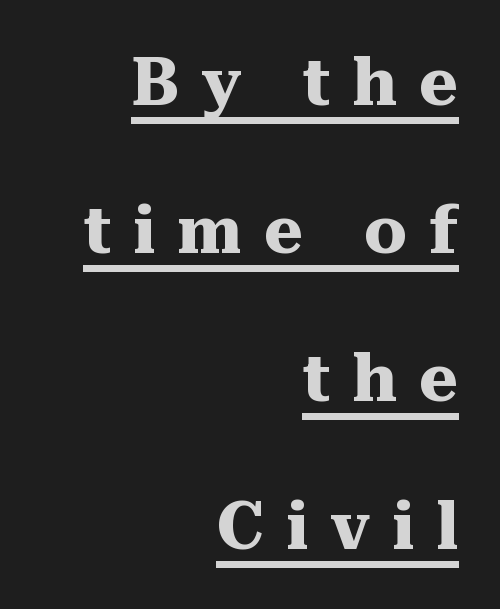
The image shows 67 px heavy serif type, upright; set right-aligned, loose line spacing (2.21x), unusually wide letter spacing (+0.33 em), underlined; medium stroke contrast and a medium x-height.
